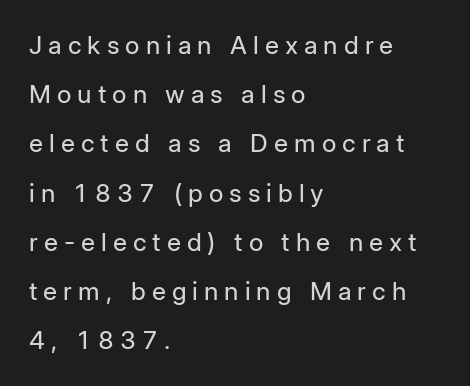
The image shows 25 px text type, upright; set left-aligned, loose line spacing (1.97x), unusually wide letter spacing (+0.24 em), not underlined.
